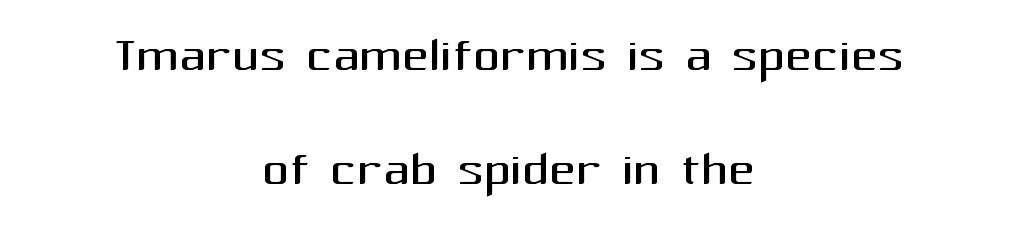
{"serif": "no", "italic": "no", "bold": "no", "weight": "regular", "width": "normal", "stroke_contrast": "medium", "x_height": "medium", "monospaced": "no", "underline": "no", "align": "center", "line_spacing_ratio": 1.73, "letter_spacing": "normal", "letter_spacing_em": 0.0, "glyph_px": 66}
